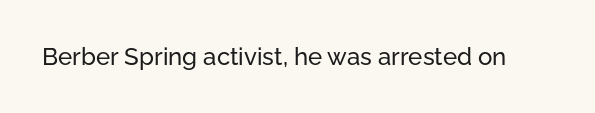
Observe the ordinary spacing: letters are neighbours, not strangers. Underline: absent. Rendered with straight, roman letterforms.
